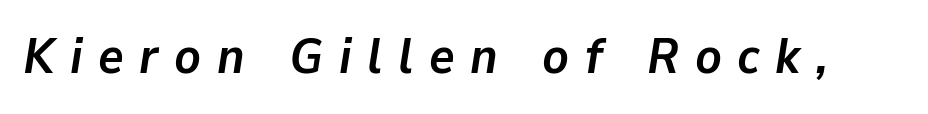
{"italic": "yes", "lean": "right", "slant_degrees": 9, "bold": "yes", "weight": "semibold", "width": "normal", "stroke_contrast": "low", "x_height": "medium", "monospaced": "no", "underline": "no", "letter_spacing": "wide", "letter_spacing_em": 0.32, "glyph_px": 49}
